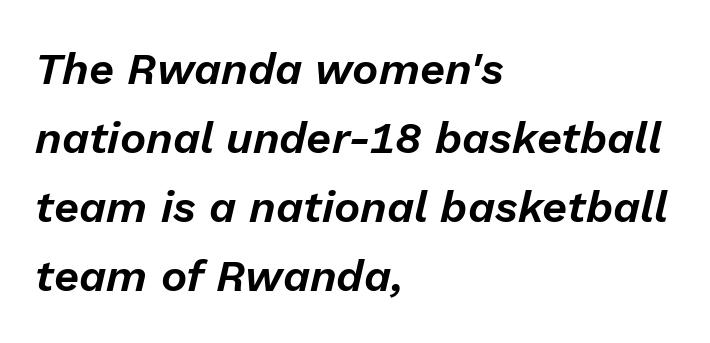
{"italic": "yes", "lean": "right", "slant_degrees": 13, "width": "normal", "stroke_contrast": "low", "x_height": "medium", "monospaced": "no", "underline": "no", "align": "left", "line_spacing": "normal", "line_spacing_ratio": 1.57, "letter_spacing": "normal", "letter_spacing_em": 0.0, "glyph_px": 44}
